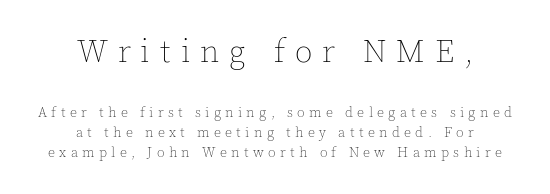
Characters follow at a spacing far wider than the type designer built in. The passage shown is not underscored anywhere. Think of a printed novel: that variable character pitch is what you see here. These lines stack symmetrically, like a column narrowing and widening about its center. No heavy texture on the line: the type isn't bold. Rows of type keep a routine distance in the vertical direction.
